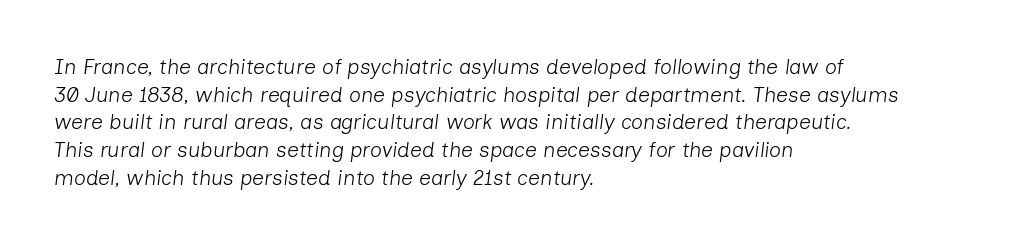
{"italic": "yes", "lean": "right", "slant_degrees": 7, "bold": "no", "underline": "no", "align": "left", "line_spacing": "normal", "line_spacing_ratio": 1.32, "letter_spacing": "normal", "letter_spacing_em": 0.0, "glyph_px": 21}
